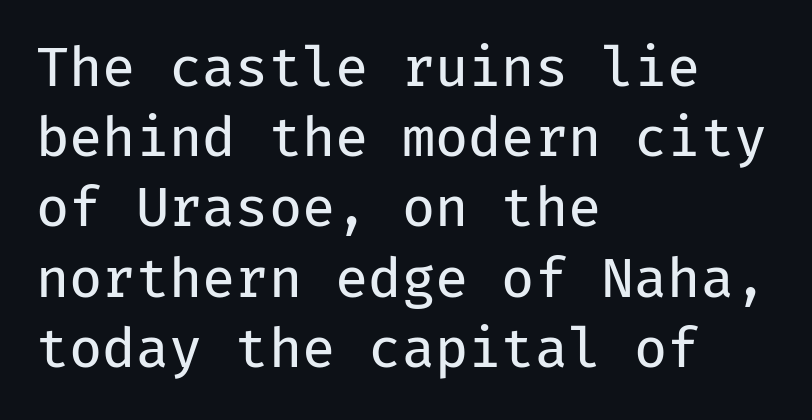
The image shows 54 px regular-weight sans-serif type, upright, monospaced; set left-aligned, normal line spacing (1.3x), normal letter spacing, not underlined; low stroke contrast and a medium x-height.
